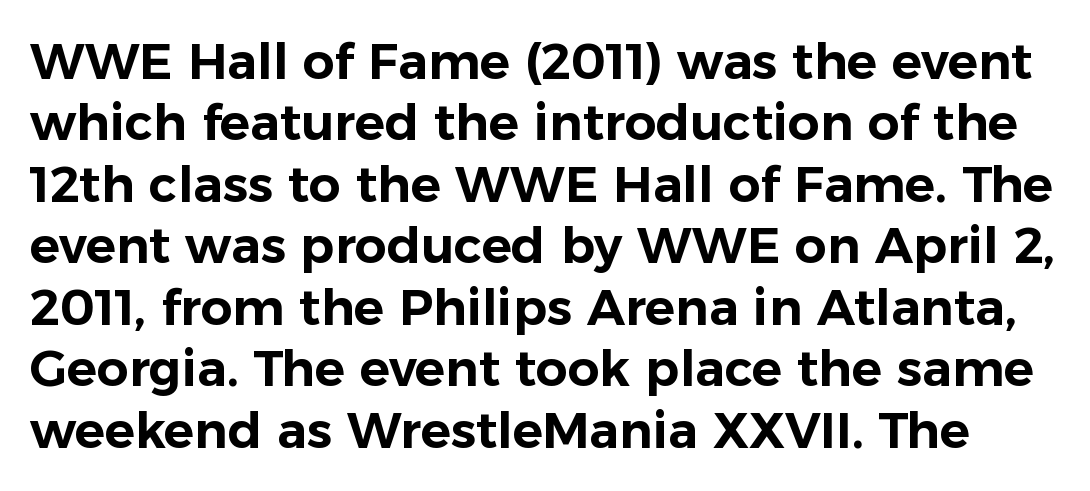
Q: Is the text italic (slanted)? A: No, it is upright.
Q: Is the typeface a serif or a sans-serif typeface? A: Sans-serif.
Q: Is the text underlined? A: No.
Q: Is the spacing between letters normal or unusually wide? A: Normal.
Q: Width (condensed, normal, or wide)? A: Normal.
Q: Stroke contrast? A: Low.
Q: x-height? A: Medium.
Q: Monospaced? A: No.
